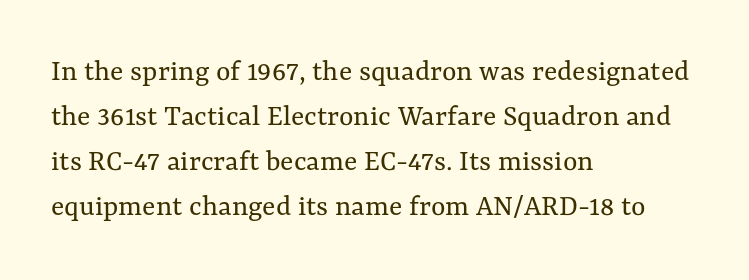
Every character sits straight up, as roman type does. Weight: not bold — regular or lighter. Quick note: underline off. Looks like regular typesetting: each glyph gets only the width it needs.
